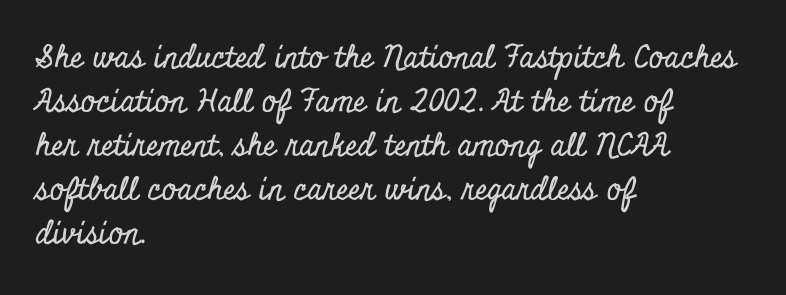
Q: Is the text italic (slanted)? A: Yes.
Q: Is the typeface a serif or a sans-serif typeface? A: Serif.
Q: Is the text underlined? A: No.
Q: How is the paragraph aligned? A: Left-aligned.
Q: Is the spacing between letters normal or unusually wide? A: Normal.
Q: Is the spacing between lines tight, normal or loose? A: Normal.
Q: Width (condensed, normal, or wide)? A: Condensed.
Q: Stroke contrast? A: Low.
Q: x-height? A: Small.
Q: Monospaced? A: No.
